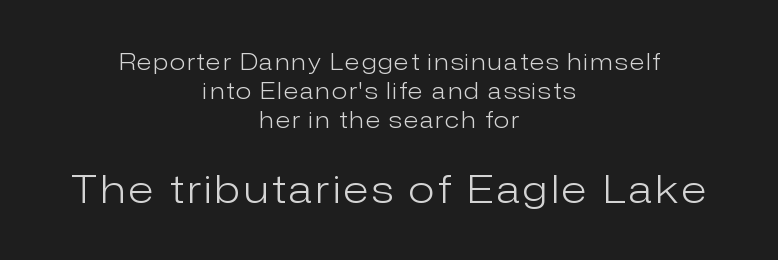
Q: Is the text bold? A: No.
Q: Is the text italic (slanted)? A: No, it is upright.
Q: Is the typeface a serif or a sans-serif typeface? A: Sans-serif.
Q: Is the text underlined? A: No.
Q: How is the paragraph aligned? A: Centered.
Q: Is the spacing between lines tight, normal or loose? A: Normal.
Q: Which block of text is set in a larger size, the first (top) or the second (bottom)? A: The second (bottom) one.
Q: Width (condensed, normal, or wide)? A: Normal.
Q: Stroke contrast? A: Low.
Q: x-height? A: Medium.
Q: Monospaced? A: No.
